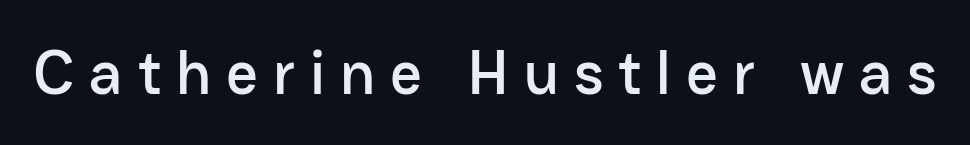
This is sans-serif lettering, the kind often seen on screens and signage. You could not count columns in this text — the font is proportionally spaced. The letters stand upright; this is a roman face. Any mark beneath the type? The region is blank. Inter-character spacing is expanded well beyond the font's built-in metrics.
